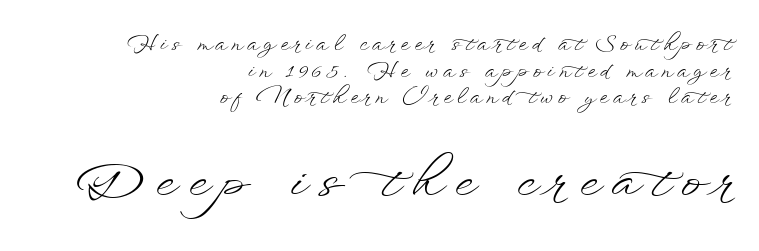
Reading down the block, your eye finds every line finishing at a fixed right position. This sample has the flowing, uneven cadence of proportional lettering. The font sits on the lighter half of the weight spectrum, regular included. The passage shown begins with its smaller block and ends with its larger one.
